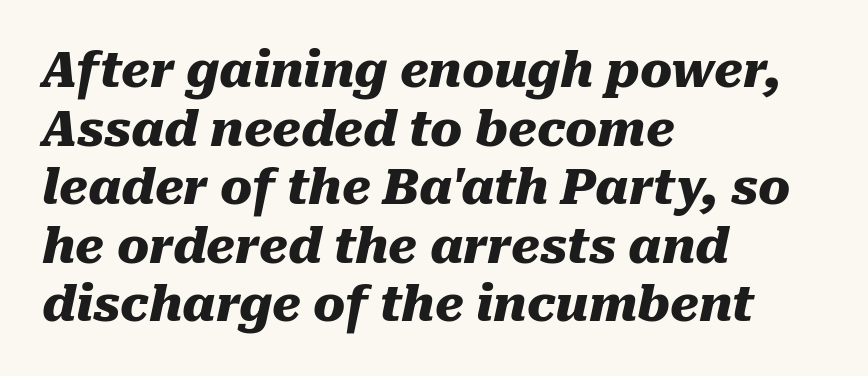
Q: Is the text bold? A: Yes.
Q: Is the text italic (slanted)? A: Yes, it leans right by about 10 degrees.
Q: Is the text underlined? A: No.
Q: How is the paragraph aligned? A: Left-aligned.
Q: Is the spacing between letters normal or unusually wide? A: Normal.
Q: Width (condensed, normal, or wide)? A: Normal.
Q: Stroke contrast? A: Medium.
Q: x-height? A: Medium.
Q: Monospaced? A: No.
